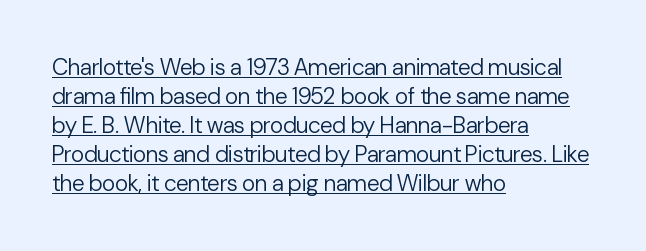
A roman cut, with each character standing at attention. The gaps between neighbouring characters are ordinary and unremarkable. These lines sit exactly where default settings would place them. Is the block centered? No — it sits flush against the left margin. Is the stroke heavy? The answer is a plain regular-or-lighter. A rule runs beneath these lines of type.
